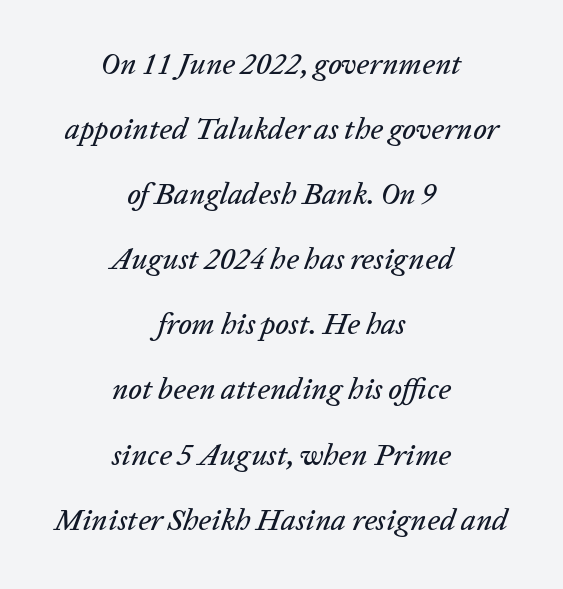
Q: Is the text italic (slanted)? A: Yes, it leans right by about 20 degrees.
Q: Is the text underlined? A: No.
Q: How is the paragraph aligned? A: Centered.
Q: Is the spacing between letters normal or unusually wide? A: Normal.
Q: Is the spacing between lines tight, normal or loose? A: Loose.
Q: Width (condensed, normal, or wide)? A: Normal.
Q: Stroke contrast? A: Low.
Q: x-height? A: Medium.
Q: Monospaced? A: No.
